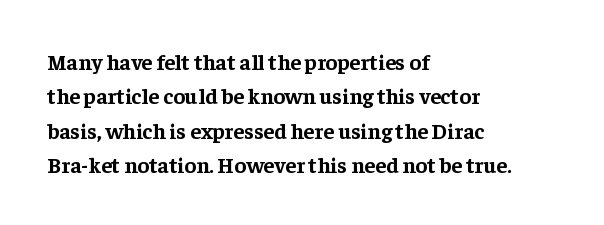
Upright lettering throughout. Just letters on the line, the space beneath them empty. The vertical gap from one line to the next is medium. Strong, thick strokes mark this as bold type. Short and long lines alike share a common starting point at left.
